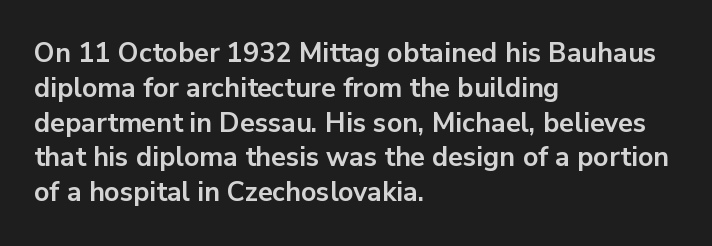
The words here are not underlined. Style check: upright. Typesetter's note: full bold, strokes at maximum text heaviness. Left-aligned paragraph, ragged on the right. One glance says typical: line gaps are just what's usual. Look at the tracking — it's just the regular setting, nothing added.
